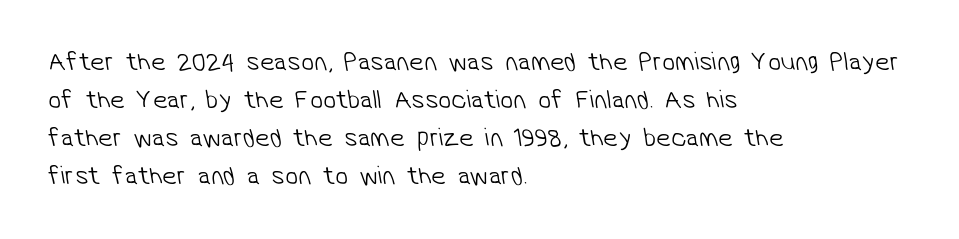
The typesetting does not lean heavy: it is not bold. Caption: multi-line text, flush left, ragged right. Students, observe: this is what conventionally led text looks like. Words float on clear page, feet unadorned.
